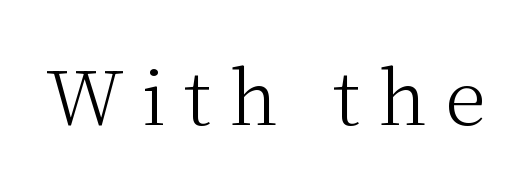
This reads as an unemphasized weight, regular at the heaviest. The type family on display is of the serif kind. Short note: letters widely spaced. Clear beneath every line of the passage.
